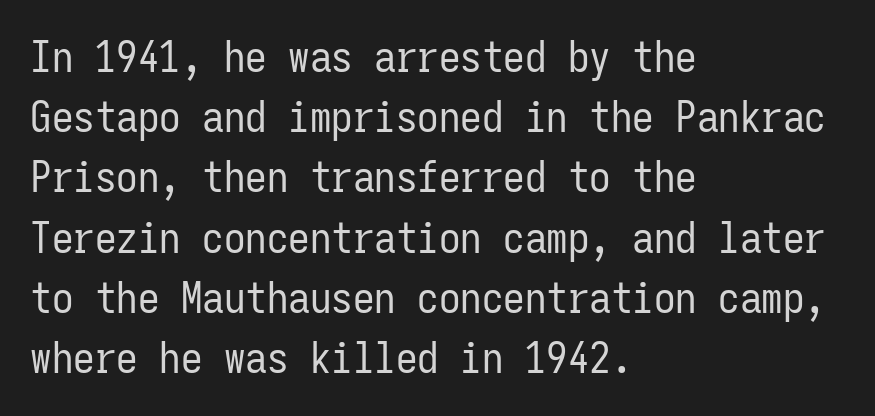
The image shows 43 px regular-weight, condensed sans-serif type, upright, monospaced; set left-aligned, normal line spacing (1.4x), normal letter spacing, not underlined; low stroke contrast and a medium x-height.
